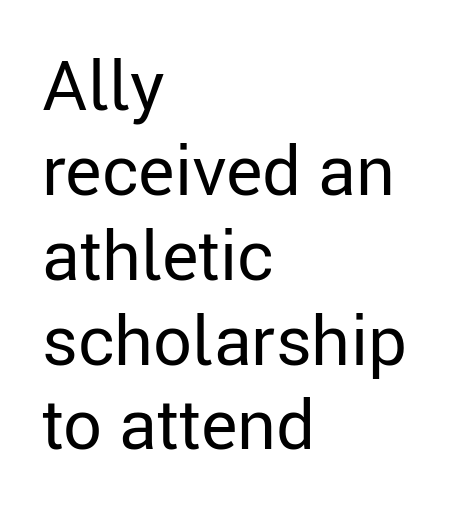
{"serif": "no", "italic": "no", "bold": "no", "weight": "regular", "width": "normal", "stroke_contrast": "low", "x_height": "medium", "monospaced": "no", "underline": "no", "align": "left", "line_spacing_ratio": 1.23, "letter_spacing": "normal", "letter_spacing_em": 0.0, "glyph_px": 69}
